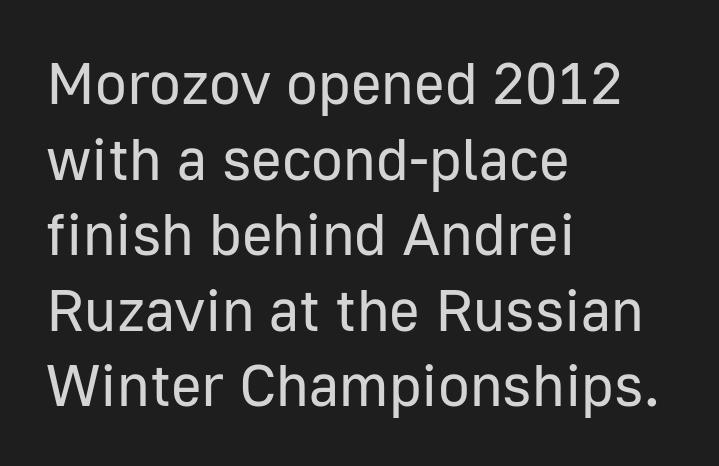
The image shows 59 px regular-weight sans-serif type, upright; set left-aligned, normal line spacing (1.28x), normal letter spacing, not underlined; low stroke contrast and a medium x-height.
